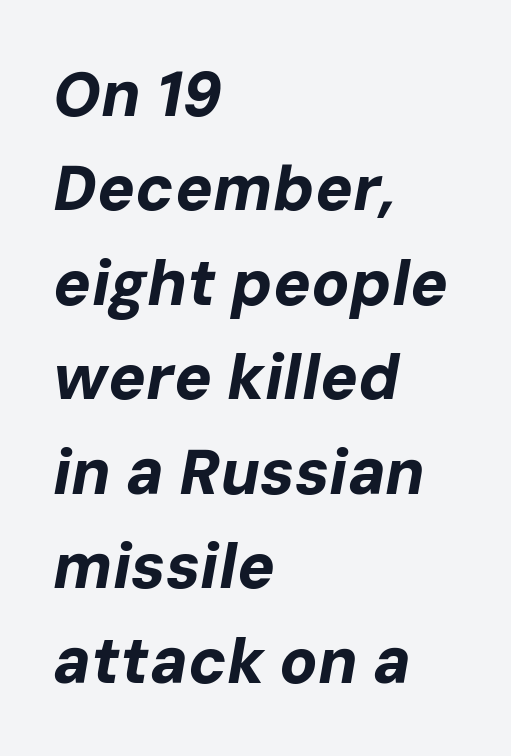
The image shows 63 px bold type, italic (leaning right); set left-aligned, normal line spacing (1.5x), normal letter spacing, not underlined; low stroke contrast and a medium x-height.
